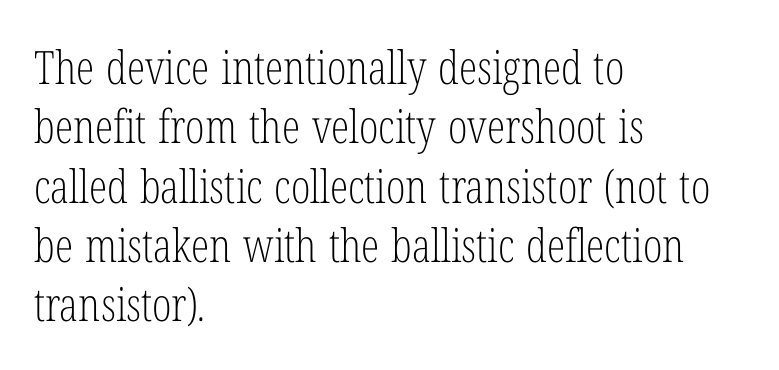
Italic? Not at all — the glyphs are vertical. One glance says typical: line gaps are just what's usual. Here the designer chose a conventional face with non-uniform glyph widths. Is the stroke heavy? The answer is a plain regular-or-lighter. Reading down the block, your eye returns to a fixed left position each line.
